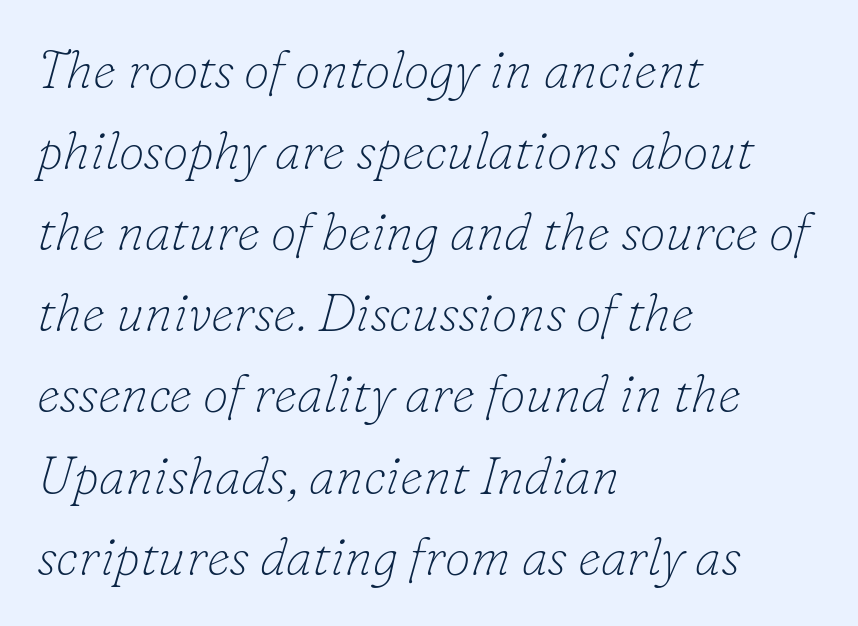
{"serif": "yes", "italic": "yes", "lean": "right", "slant_degrees": 16, "bold": "no", "weight": "thin", "width": "normal", "stroke_contrast": "low", "x_height": "small", "monospaced": "no", "underline": "no", "align": "left", "line_spacing": "normal", "line_spacing_ratio": 1.56, "letter_spacing": "normal", "letter_spacing_em": 0.0, "glyph_px": 52}
